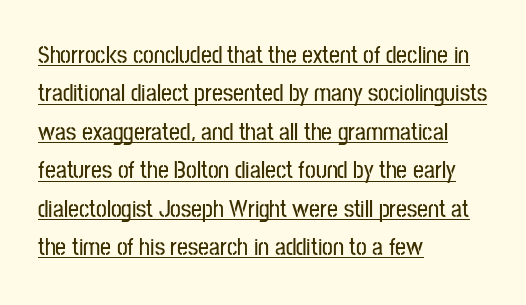
{"italic": "no", "underline": "yes", "align": "left", "line_spacing": "normal", "line_spacing_ratio": 1.6, "letter_spacing": "normal", "letter_spacing_em": 0.0, "glyph_px": 24}
